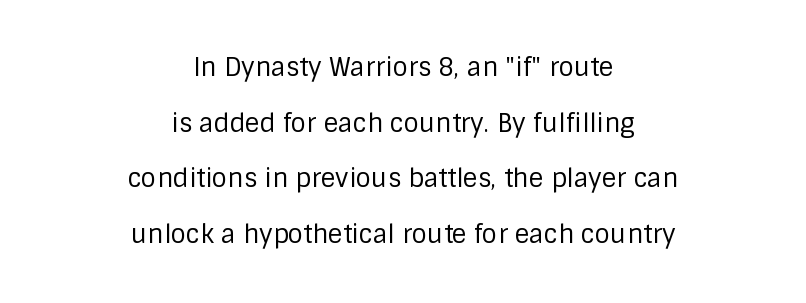
A quiet, ordinary-to-light weight characterises the typeface. The lines are quadded center. Rendered with straight, roman letterforms. No extra tracking has been applied to these lines. Descenders are the only things crossing below the line. Honestly, the rows look like they've been pulled way apart.
